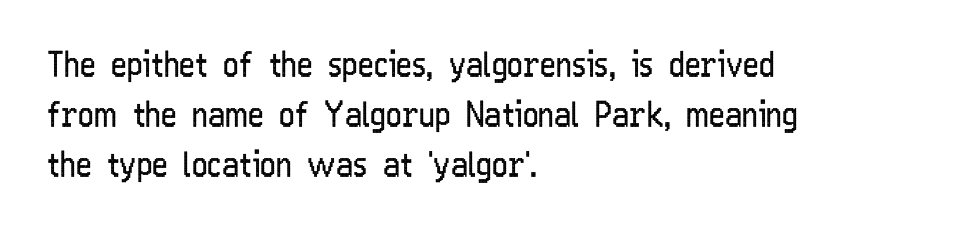
The image shows 34 px regular-weight, condensed sans-serif type, upright; set left-aligned, normal line spacing (1.47x), normal letter spacing, not underlined; low stroke contrast and a medium x-height.
